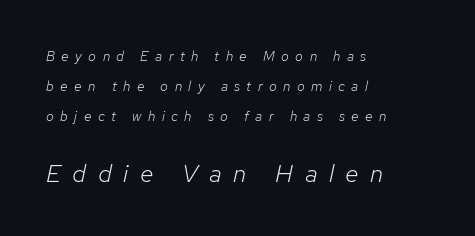
The letterforms sit at book weight or below. You can tell it's italic because the verticals aren't actually vertical. Honestly, the rows look like they've been pulled way apart. The designer gave the closing block more size than the opening block.
